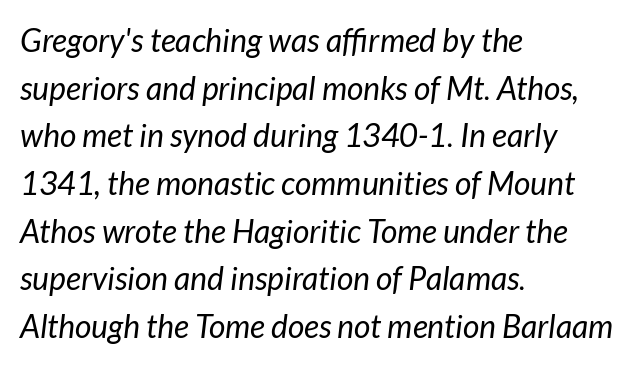
{"italic": "yes", "lean": "right", "slant_degrees": 7, "bold": "no", "weight": "regular", "width": "normal", "stroke_contrast": "low", "x_height": "medium", "monospaced": "no", "underline": "no", "align": "left", "line_spacing": "normal", "line_spacing_ratio": 1.49, "letter_spacing": "normal", "letter_spacing_em": 0.0, "glyph_px": 32}
